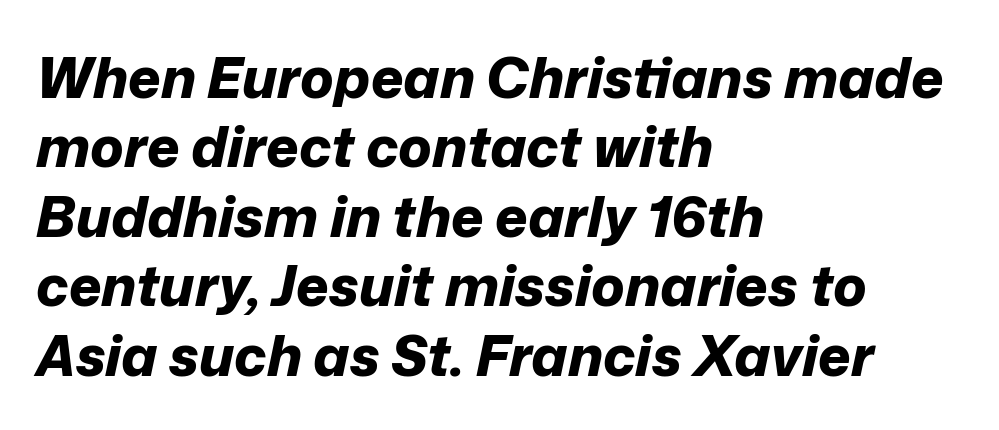
The image shows 56 px bold type, italic (leaning right); set left-aligned, line spacing 1.24x, normal letter spacing, not underlined; low stroke contrast and a medium x-height.
